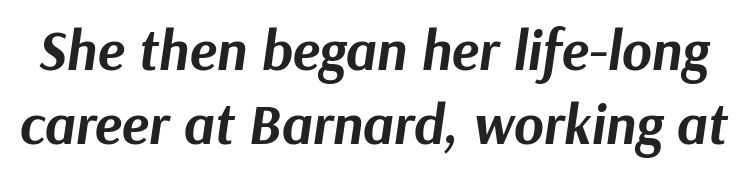
Its strokes are broad and dark, the hallmark of bold type. Students, note that the glyphs here touch the page at normal intervals. Proportional: the letters do not fall into vertical columns. Any mark beneath the type? The region is blank. If you drew a line through each stem, it would be angled.
